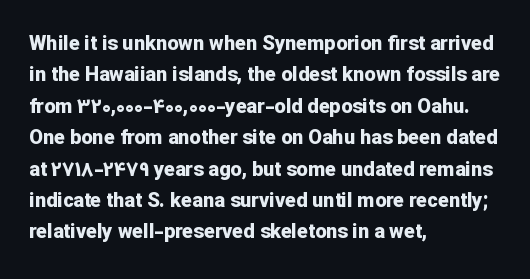
Q: Is the text bold? A: Yes.
Q: Is the text italic (slanted)? A: No, it is upright.
Q: Is the text underlined? A: No.
Q: How is the paragraph aligned? A: Left-aligned.
Q: Is the spacing between letters normal or unusually wide? A: Normal.
Q: Is the spacing between lines tight, normal or loose? A: Normal.
